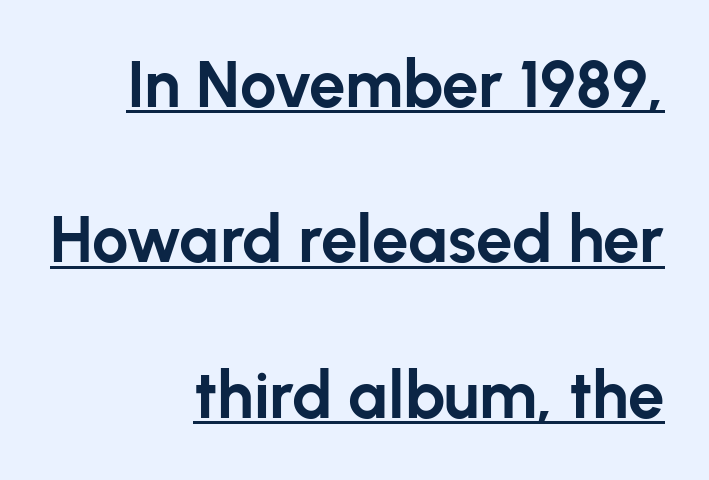
Typesetter's note: full bold, strokes at maximum text heaviness. The typesetter has applied underlining to the passage shown. Teacher's note: observe the even right margin — that is flush-right alignment. Horizontal bands of white between lines are thick stripes. Style check: upright. Varying glyph widths throughout — classic text-font behaviour.
